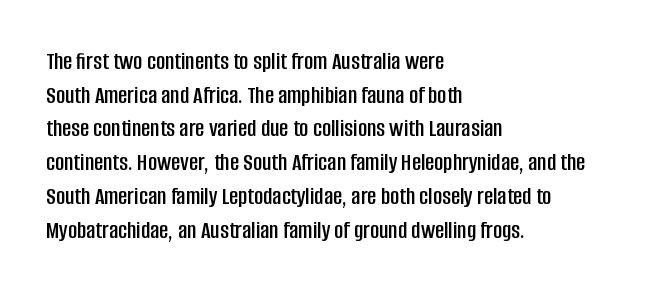
The image shows 25 px text type, upright; set left-aligned, normal line spacing (1.35x), normal letter spacing, not underlined.
